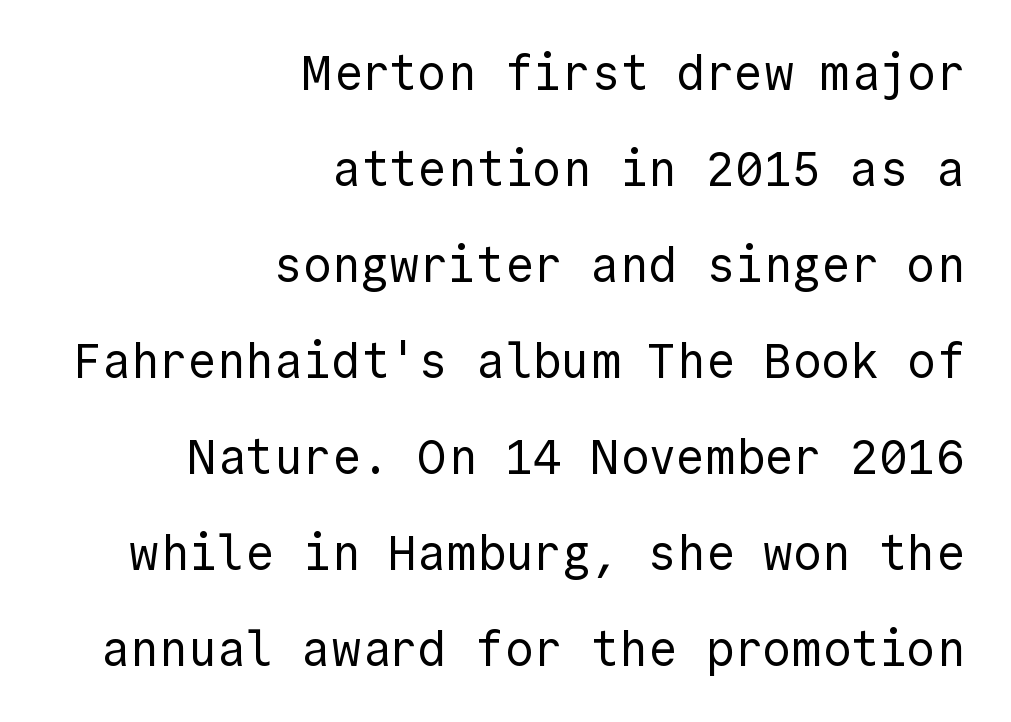
{"serif": "no", "italic": "no", "bold": "no", "weight": "regular", "width": "normal", "x_height": "medium", "monospaced": "yes", "underline": "no", "align": "right", "line_spacing": "loose", "line_spacing_ratio": 2.0, "letter_spacing": "normal", "letter_spacing_em": 0.0, "glyph_px": 48}
